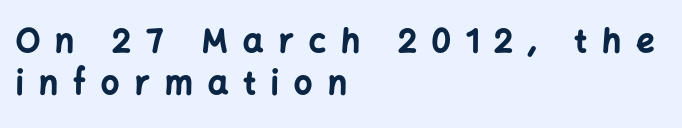
Posture: vertical. Do the characters align in a grid? No, the font is proportional. Chunky letters — that's bold for sure. The line texture is sparse and dotted thanks to wide tracking.
